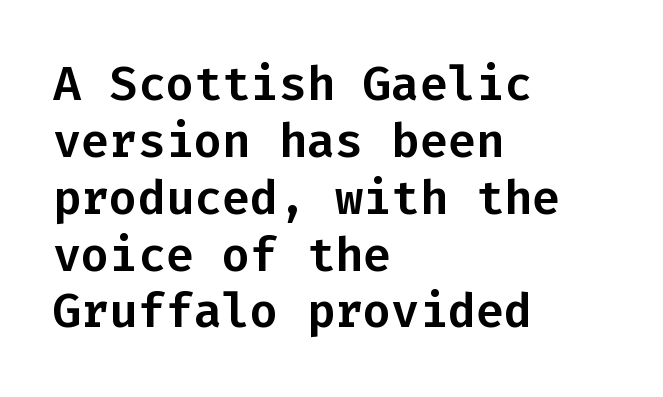
The image shows 47 px sans-serif type, upright, monospaced; set left-aligned, line spacing 1.21x, normal letter spacing, not underlined; low stroke contrast and a medium x-height.
